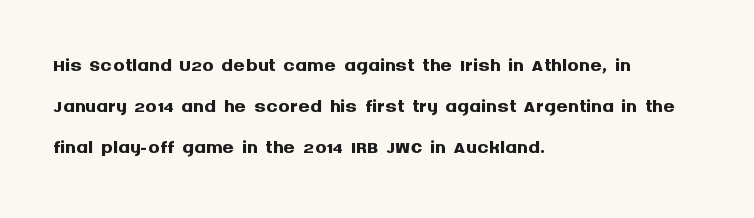
{"serif": "no", "italic": "no", "bold": "yes", "weight": "semibold", "width": "normal", "stroke_contrast": "medium", "x_height": "large", "monospaced": "no", "underline": "no", "align": "left", "line_spacing": "normal", "line_spacing_ratio": 1.41, "letter_spacing": "normal", "letter_spacing_em": 0.0, "glyph_px": 29}
